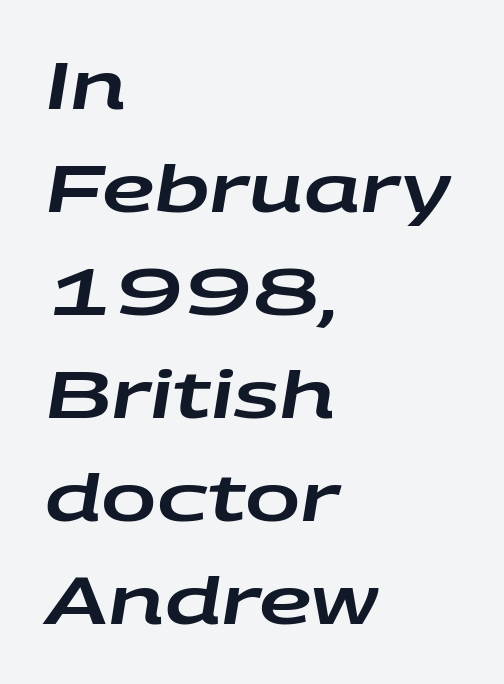
{"italic": "yes", "lean": "right", "slant_degrees": 9, "width": "wide", "stroke_contrast": "low", "x_height": "large", "monospaced": "no", "underline": "no", "align": "left", "line_spacing": "normal", "line_spacing_ratio": 1.56, "letter_spacing": "normal", "letter_spacing_em": 0.0, "glyph_px": 66}
